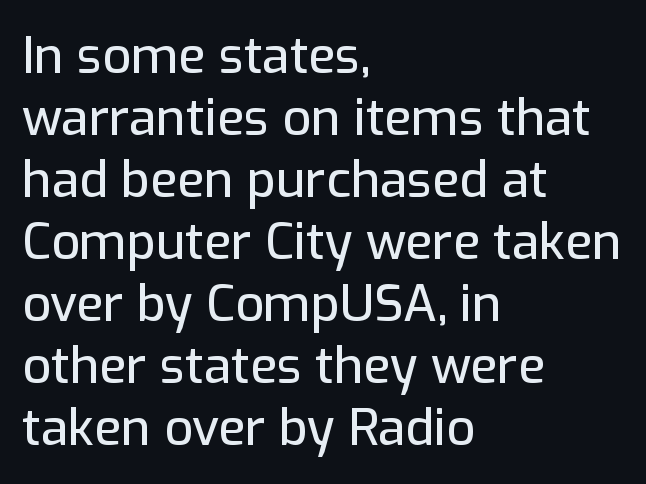
The image shows 50 px sans-serif type, upright; set left-aligned, line spacing 1.24x, normal letter spacing, not underlined; low stroke contrast and a medium x-height.
